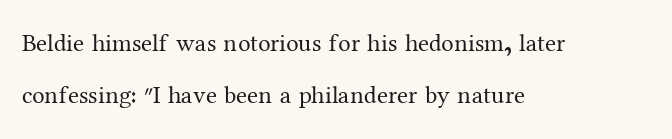
Nobody touched the tracking dial on this one. Horizontal bands of white between lines are thick stripes. Has an underline been added? It has not. A student would call this left alignment; a typographer would say flush left, rag right. Designer's note — italics off, roman on. Compared with a typical body face, this is equally light or lighter still.
